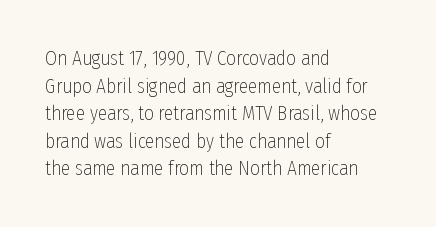
The image shows 21 px text type, upright; set left-aligned, normal line spacing (1.31x), normal letter spacing, not underlined.
